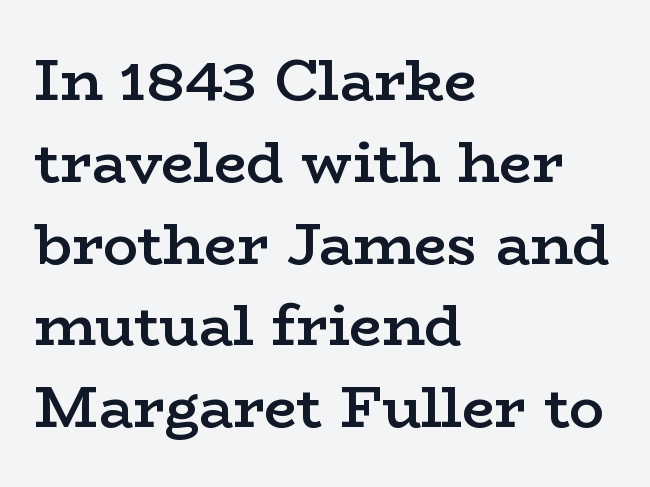
The image shows 58 px semibold, wide serif type, upright; set left-aligned, normal line spacing (1.41x), normal letter spacing, not underlined; low stroke contrast and a medium x-height.
